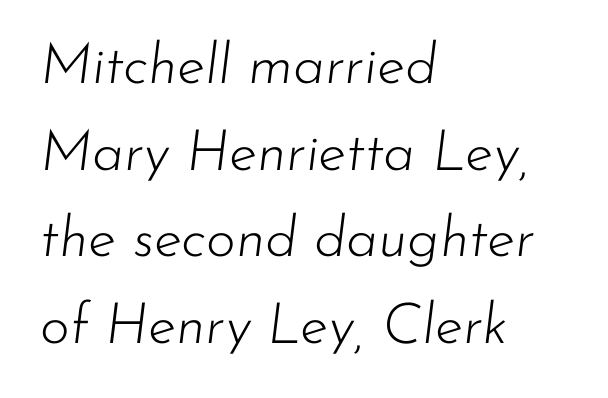
Character widths vary here, with narrow letters taking less room than wide ones. The text block is weighted toward the left margin, trailing off unevenly rightward. Is the stroke heavy? The answer is a plain regular-or-lighter. Looking at the ascenders, they clearly lean. Bare-footed words on every line. Leading matches the norm, producing a regular column.
